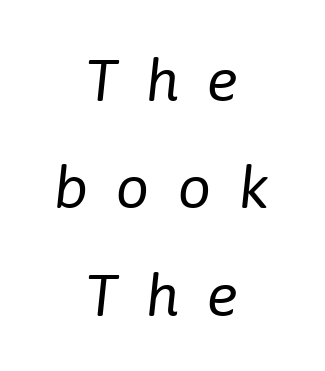
Q: Is the text bold? A: No.
Q: Is the text italic (slanted)? A: Yes, it leans right by about 6 degrees.
Q: Is the text underlined? A: No.
Q: How is the paragraph aligned? A: Centered.
Q: Is the spacing between letters normal or unusually wide? A: Unusually wide.
Q: Width (condensed, normal, or wide)? A: Normal.
Q: Stroke contrast? A: Low.
Q: x-height? A: Medium.
Q: Monospaced? A: No.
